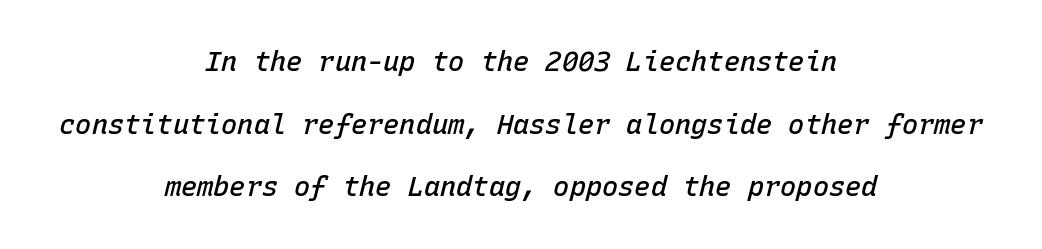
{"italic": "yes", "lean": "right", "slant_degrees": 15, "bold": "semi", "underline": "no", "align": "center", "line_spacing": "loose", "line_spacing_ratio": 2.32, "letter_spacing": "normal", "letter_spacing_em": 0.0, "glyph_px": 27}
